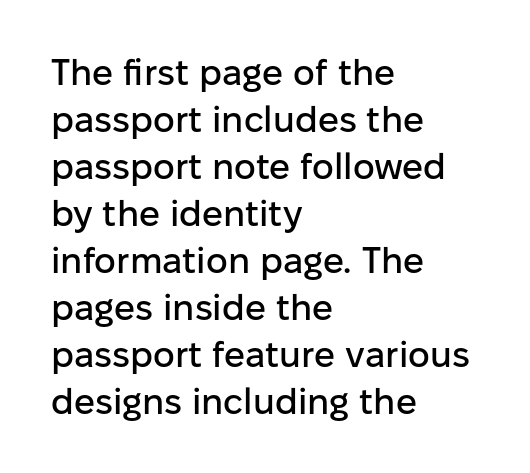
Q: Is the text italic (slanted)? A: No, it is upright.
Q: Is the typeface a serif or a sans-serif typeface? A: Sans-serif.
Q: Is the text underlined? A: No.
Q: How is the paragraph aligned? A: Left-aligned.
Q: Is the spacing between letters normal or unusually wide? A: Normal.
Q: Is the spacing between lines tight, normal or loose? A: Normal.
Q: Width (condensed, normal, or wide)? A: Normal.
Q: Stroke contrast? A: Low.
Q: x-height? A: Medium.
Q: Monospaced? A: No.
